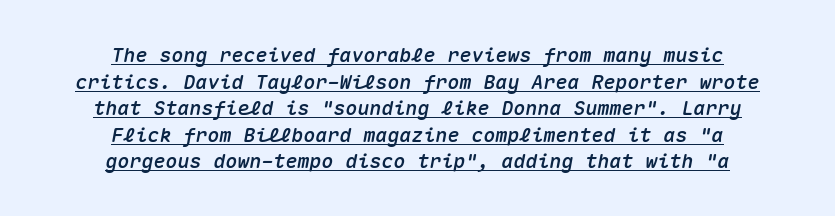
Q: Is the text italic (slanted)? A: Yes, it leans right by about 10 degrees.
Q: Is the text underlined? A: Yes.
Q: How is the paragraph aligned? A: Centered.
Q: Is the spacing between letters normal or unusually wide? A: Normal.
Q: Is the spacing between lines tight, normal or loose? A: Normal.
